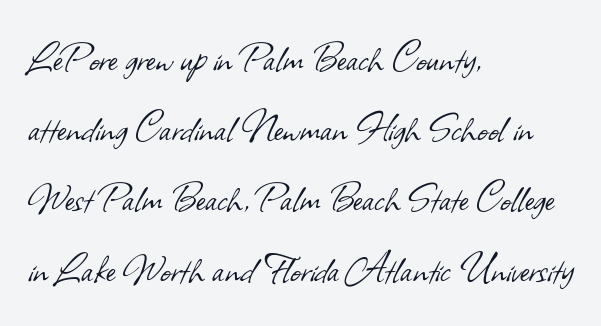
Q: Is the text bold? A: No.
Q: Is the typeface a serif or a sans-serif typeface? A: Sans-serif.
Q: Is the text underlined? A: No.
Q: How is the paragraph aligned? A: Left-aligned.
Q: Is the spacing between letters normal or unusually wide? A: Normal.
Q: Is the spacing between lines tight, normal or loose? A: Normal.
Q: Width (condensed, normal, or wide)? A: Normal.
Q: Stroke contrast? A: Low.
Q: x-height? A: Small.
Q: Monospaced? A: No.
